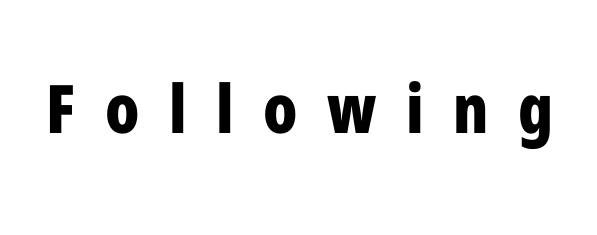
These lines are rendered in a variable-pitch font. The letterforms stand isolated, each surrounded by extra space. Beneath every word, the page is bare. Strokes here are thick enough to call this a true bold.
